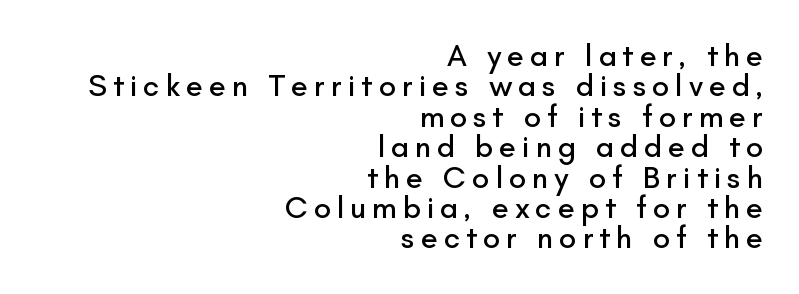
The image shows 31 px sans-serif type, upright; set right-aligned, tight line spacing (0.98x), not underlined; low stroke contrast and a small x-height.
